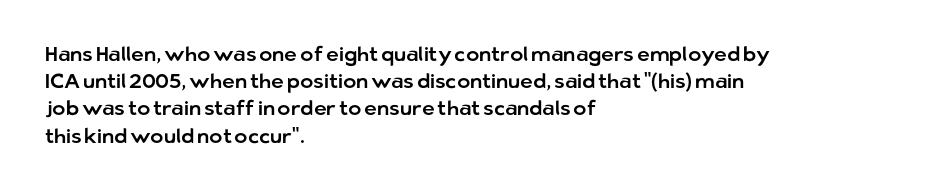
Q: Is the text italic (slanted)? A: No, it is upright.
Q: Is the text underlined? A: No.
Q: How is the paragraph aligned? A: Left-aligned.
Q: Is the spacing between letters normal or unusually wide? A: Normal.
Q: Is the spacing between lines tight, normal or loose? A: Normal.
